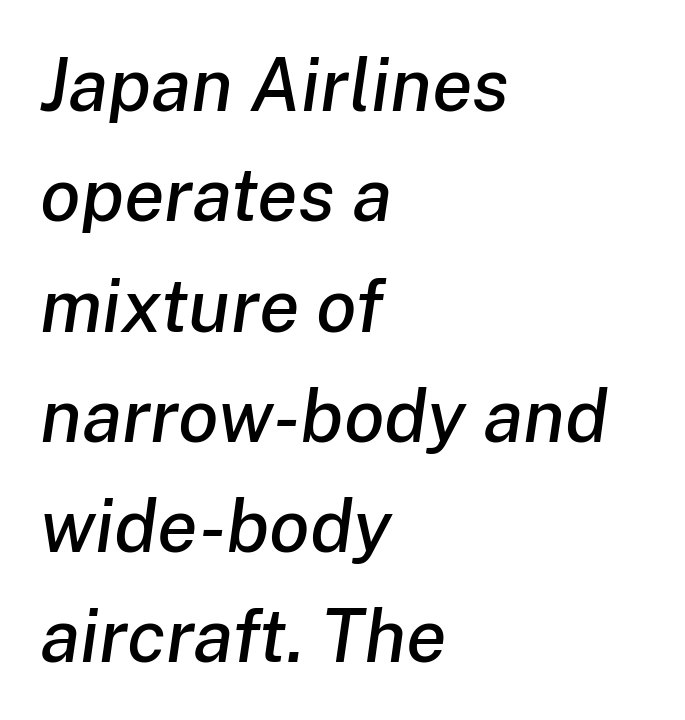
Q: Is the text italic (slanted)? A: Yes, it leans right by about 8 degrees.
Q: Is the text underlined? A: No.
Q: How is the paragraph aligned? A: Left-aligned.
Q: Is the spacing between letters normal or unusually wide? A: Normal.
Q: Is the spacing between lines tight, normal or loose? A: Normal.
Q: Width (condensed, normal, or wide)? A: Normal.
Q: Stroke contrast? A: Low.
Q: x-height? A: Medium.
Q: Monospaced? A: No.
